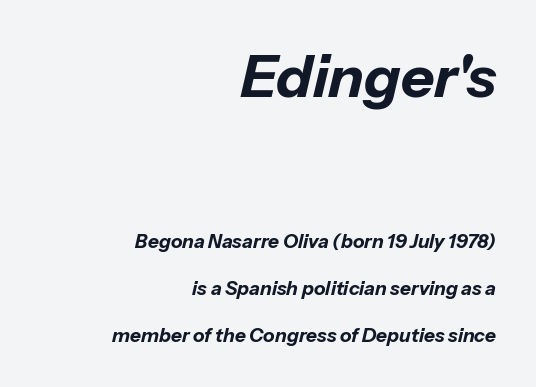
The image shows 58 px bold type, italic (leaning right); set right-aligned, loose line spacing (2.46x), normal letter spacing, not underlined; the first (top) block is 3.05x larger; low stroke contrast and a medium x-height.
